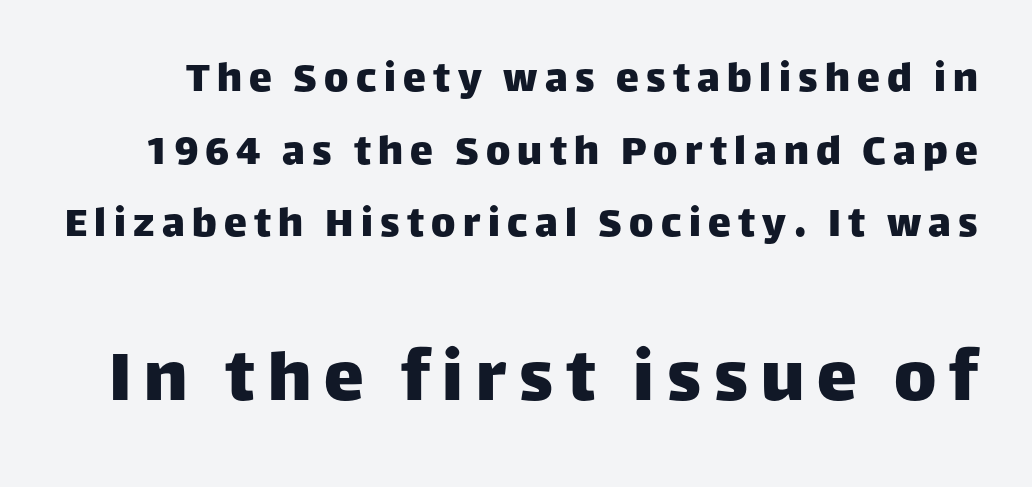
Q: Is the text italic (slanted)? A: No, it is upright.
Q: Is the typeface a serif or a sans-serif typeface? A: Sans-serif.
Q: Is the text underlined? A: No.
Q: Is the spacing between lines tight, normal or loose? A: Normal.
Q: Which block of text is set in a larger size, the first (top) or the second (bottom)? A: The second (bottom) one.
Q: Width (condensed, normal, or wide)? A: Normal.
Q: Stroke contrast? A: Low.
Q: x-height? A: Large.
Q: Monospaced? A: No.
